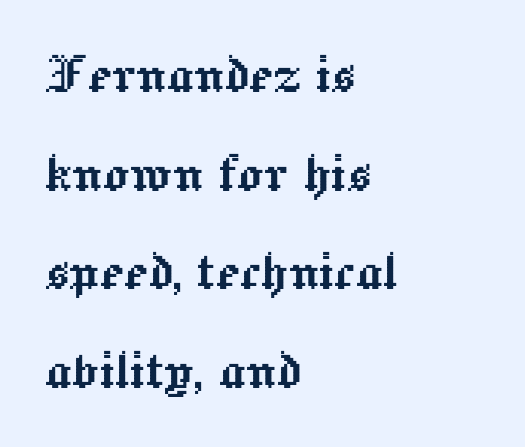
The image shows 64 px text type, upright; set left-aligned, normal line spacing (1.54x), normal letter spacing, not underlined; a medium x-height.
